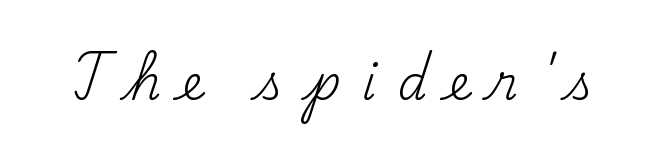
Q: Is the text bold? A: No.
Q: Is the text italic (slanted)? A: Yes.
Q: Is the typeface a serif or a sans-serif typeface? A: Serif.
Q: Is the text underlined? A: No.
Q: Is the spacing between letters normal or unusually wide? A: Unusually wide.
Q: Width (condensed, normal, or wide)? A: Normal.
Q: Stroke contrast? A: Medium.
Q: x-height? A: Small.
Q: Monospaced? A: No.
